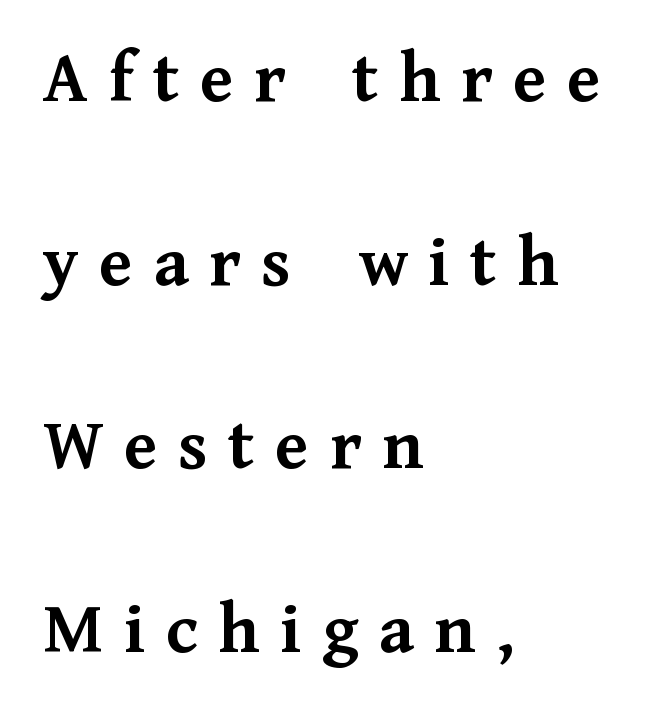
The image shows 74 px semibold serif type, upright; set left-aligned, loose line spacing (2.48x), unusually wide letter spacing (+0.28 em), not underlined; medium stroke contrast and a medium x-height.
